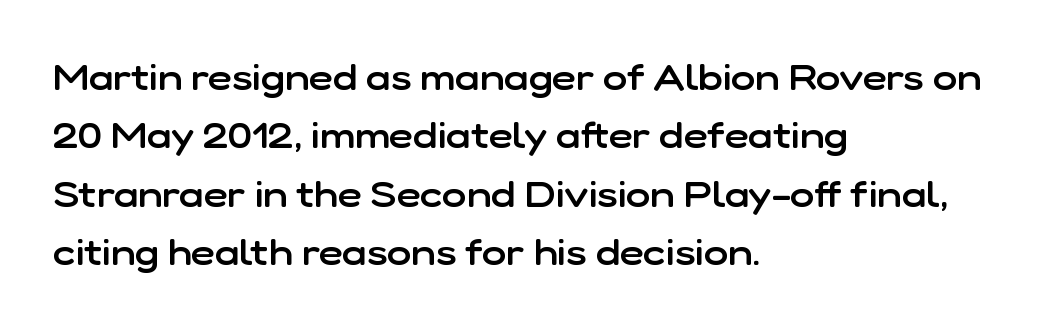
{"serif": "no", "italic": "no", "bold": "semi", "weight": "semibold", "width": "normal", "stroke_contrast": "low", "x_height": "medium", "monospaced": "no", "underline": "no", "align": "left", "line_spacing": "normal", "line_spacing_ratio": 1.58, "letter_spacing": "normal", "letter_spacing_em": 0.0, "glyph_px": 37}
